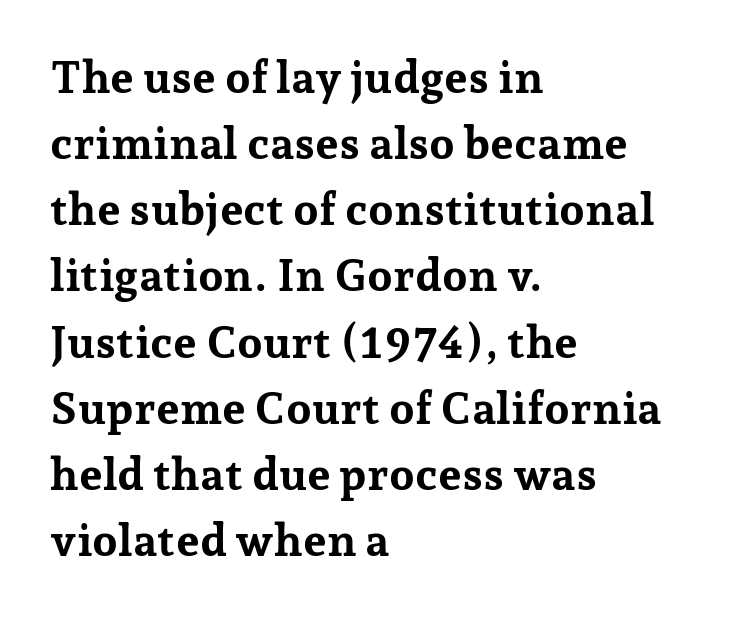
{"serif": "yes", "italic": "no", "bold": "yes", "weight": "bold", "width": "normal", "stroke_contrast": "low", "x_height": "medium", "monospaced": "no", "underline": "no", "align": "left", "line_spacing": "normal", "line_spacing_ratio": 1.47, "letter_spacing": "normal", "letter_spacing_em": 0.0, "glyph_px": 45}
